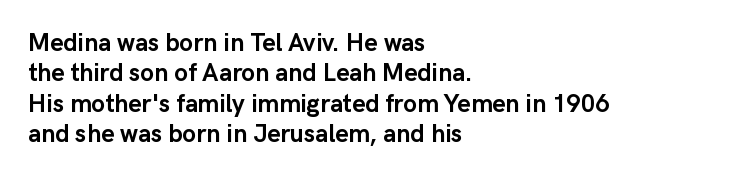
{"italic": "no", "bold": "yes", "underline": "no", "align": "left", "line_spacing_ratio": 1.22, "letter_spacing": "normal", "letter_spacing_em": 0.0, "glyph_px": 25}
